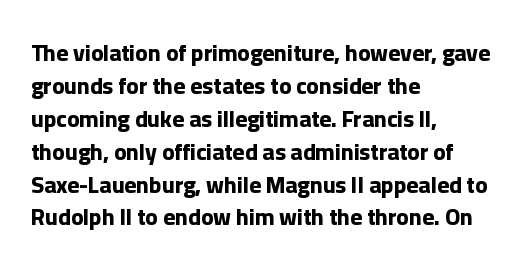
The gaps between neighbouring characters are ordinary and unremarkable. A dark, heavy texture on the line: the type is bold. Leftover space on each line is placed entirely after the last word. Reading down the column, the eye jumps a familiar distance to each next line. This is the regular roman posture of the typeface.
